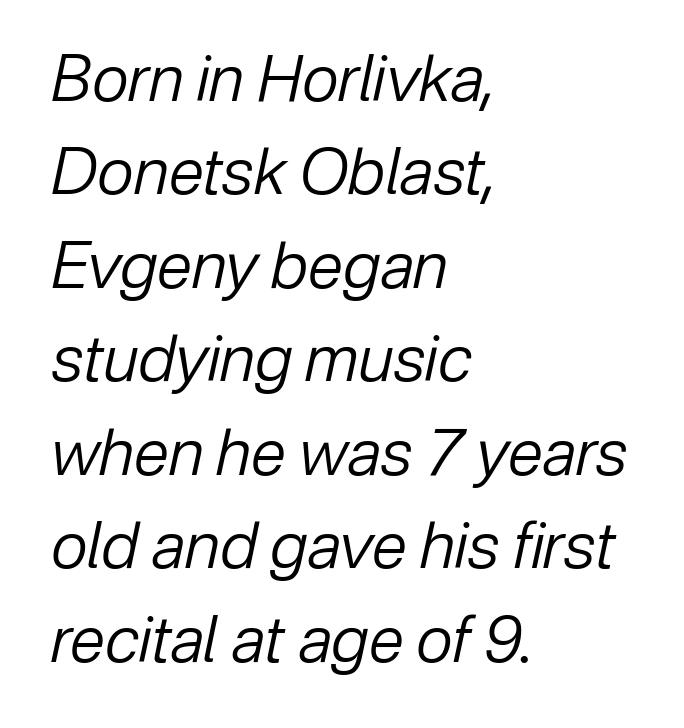
The image shows 64 px regular-weight type, italic (leaning right); set left-aligned, normal line spacing (1.46x), normal letter spacing, not underlined; low stroke contrast and a medium x-height.
